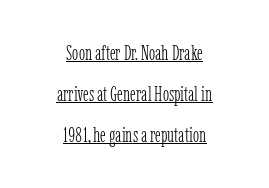
Q: Is the text bold? A: No.
Q: Is the text italic (slanted)? A: No, it is upright.
Q: Is the text underlined? A: Yes.
Q: How is the paragraph aligned? A: Centered.
Q: Is the spacing between letters normal or unusually wide? A: Normal.
Q: Is the spacing between lines tight, normal or loose? A: Loose.
